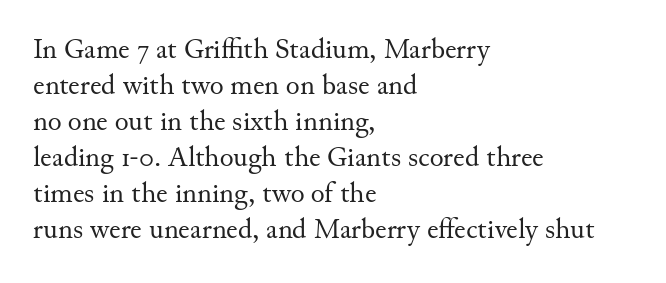
These lines are rendered in a variable-pitch font. Yep, those are serifs on the letters. Only glyphs here, with clear space below each row. Observe the ordinary spacing: letters are neighbours, not strangers. The font's upright variant was chosen for this text. Bold? No — there's no thickening of the strokes.
